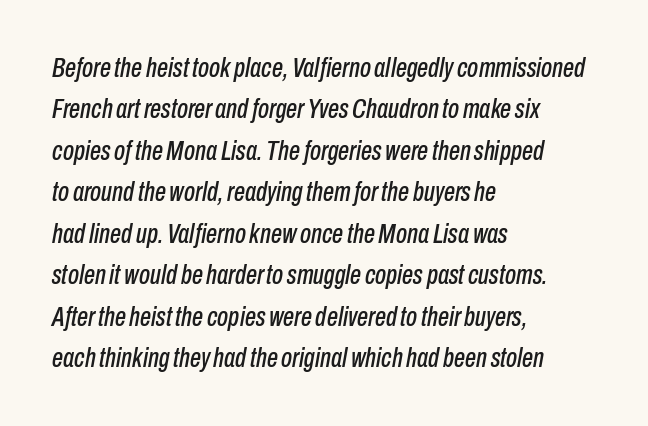
{"italic": "yes", "lean": "right", "slant_degrees": 10, "width": "condensed", "stroke_contrast": "low", "x_height": "medium", "monospaced": "no", "underline": "no", "align": "left", "line_spacing": "normal", "line_spacing_ratio": 1.48, "letter_spacing": "normal", "letter_spacing_em": 0.0, "glyph_px": 28}
